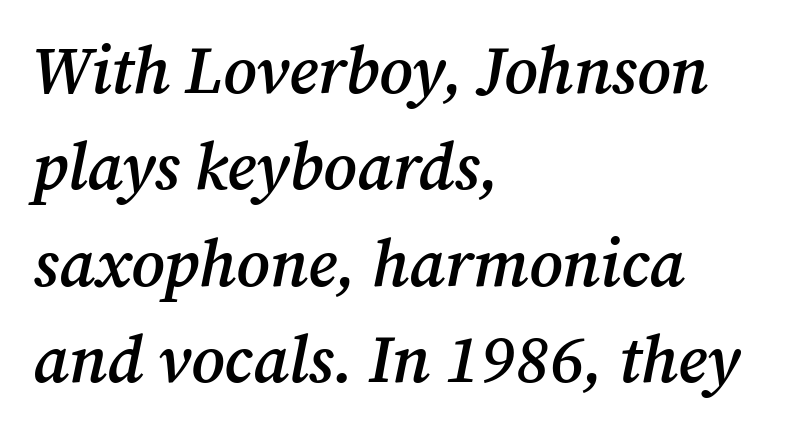
The image shows 66 px semibold serif type, italic (leaning right); set left-aligned, normal line spacing (1.46x), normal letter spacing, not underlined; medium stroke contrast and a medium x-height.
